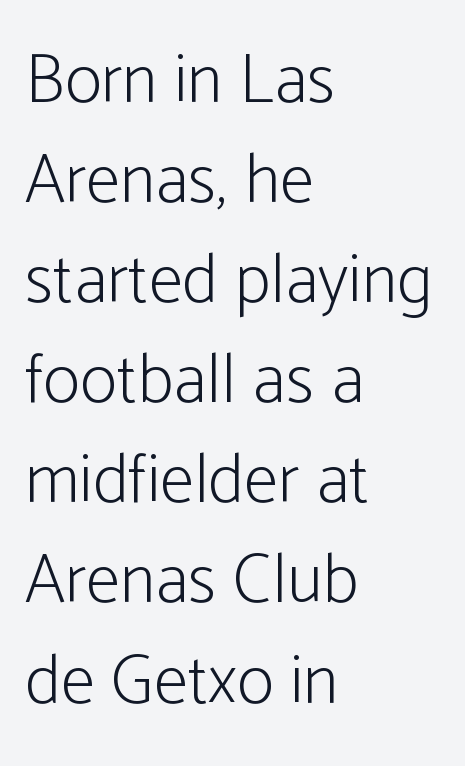
Layout note: lines flush left. The strokes are not fattened; the text isn't bold. Font category for this specimen: sans-serif. Italic: no, the glyphs are upright roman. The line-height multiplier appears to be the usual default.
